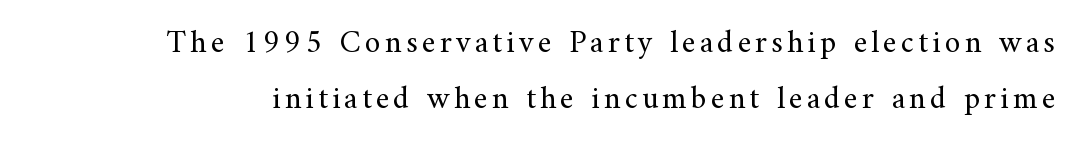
{"serif": "yes", "italic": "no", "bold": "no", "weight": "regular", "width": "normal", "stroke_contrast": "medium", "x_height": "small", "monospaced": "no", "underline": "no", "line_spacing_ratio": 1.74, "glyph_px": 32}
